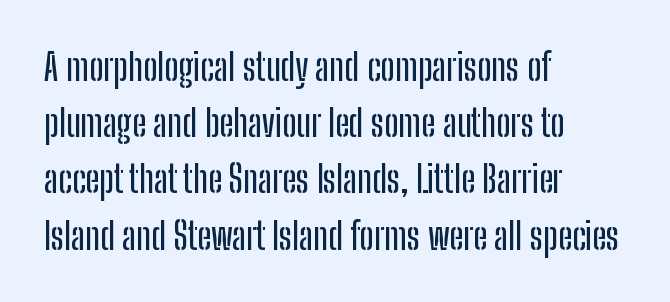
The image shows 37 px condensed sans-serif type, upright; set left-aligned, normal line spacing (1.52x), normal letter spacing, not underlined; low stroke contrast and a medium x-height.
